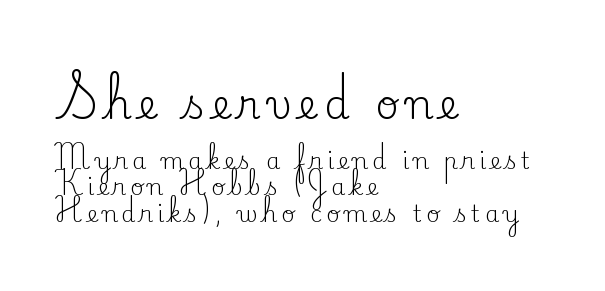
Caption: multi-line text, flush left, ragged right. Nothing heavy about these letters — not bold at all. One glance says dense: line gaps are narrower than usual. Two sizes are in play, and the larger belongs to the first block. It's the straight-up-and-down kind of type.
